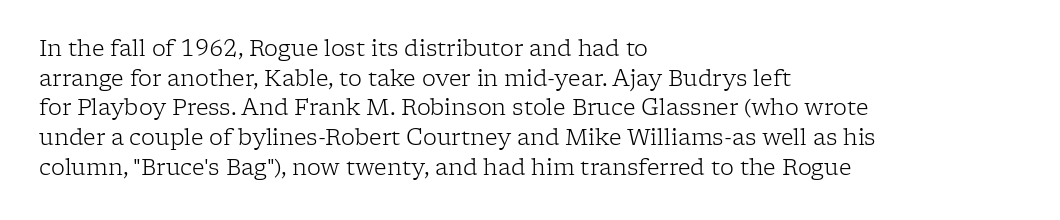
Unmarked baselines from the first word to the last. The designer left line spacing at the default. The rendering anchors every line to the left-hand side. The gaps between neighbouring characters are ordinary and unremarkable. The type sits square on the baseline with zero lean.
